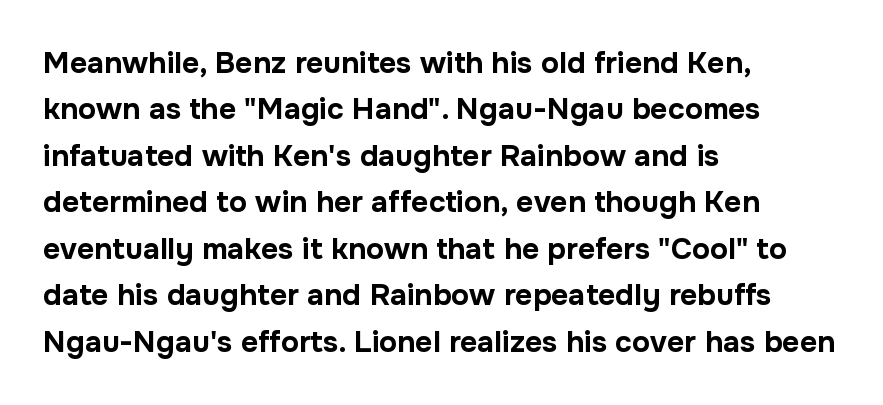
Q: Is the text bold? A: Yes.
Q: Is the text italic (slanted)? A: No, it is upright.
Q: Is the typeface a serif or a sans-serif typeface? A: Sans-serif.
Q: Is the text underlined? A: No.
Q: How is the paragraph aligned? A: Left-aligned.
Q: Is the spacing between letters normal or unusually wide? A: Normal.
Q: Is the spacing between lines tight, normal or loose? A: Normal.
Q: Width (condensed, normal, or wide)? A: Normal.
Q: Stroke contrast? A: Low.
Q: x-height? A: Medium.
Q: Monospaced? A: No.
